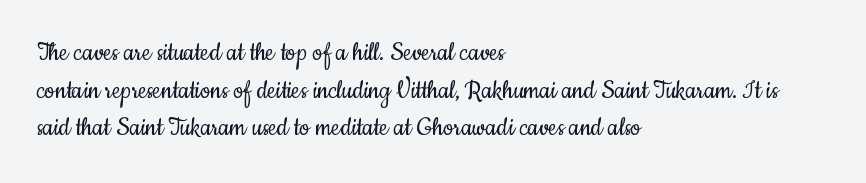
{"serif": "no", "bold": "no", "weight": "regular", "width": "condensed", "stroke_contrast": "low", "x_height": "small", "monospaced": "no", "underline": "no", "align": "left", "line_spacing": "normal", "line_spacing_ratio": 1.3, "letter_spacing": "normal", "letter_spacing_em": 0.0, "glyph_px": 29}
